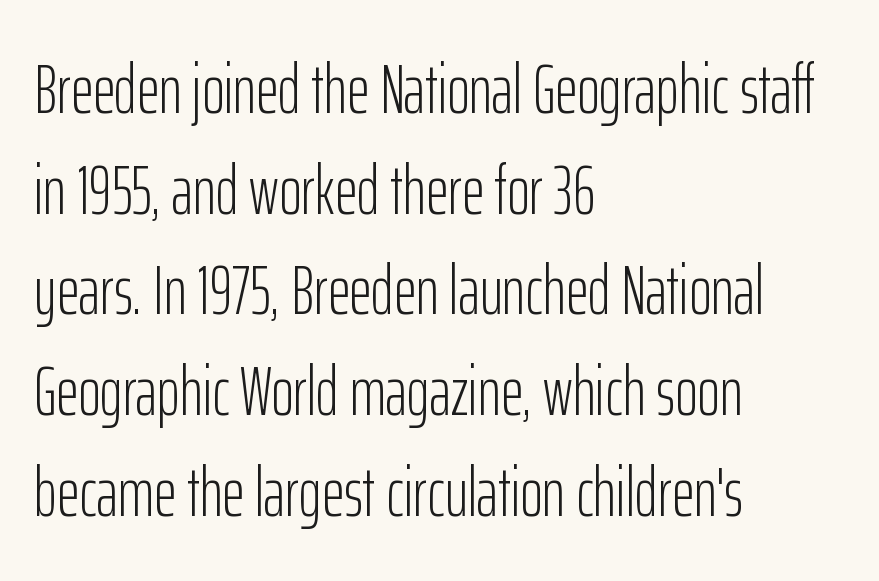
Q: Is the text bold? A: No.
Q: Is the text italic (slanted)? A: No, it is upright.
Q: Is the typeface a serif or a sans-serif typeface? A: Sans-serif.
Q: Is the text underlined? A: No.
Q: How is the paragraph aligned? A: Left-aligned.
Q: Is the spacing between letters normal or unusually wide? A: Normal.
Q: Is the spacing between lines tight, normal or loose? A: Normal.
Q: Width (condensed, normal, or wide)? A: Condensed.
Q: Stroke contrast? A: Low.
Q: x-height? A: Medium.
Q: Monospaced? A: No.
